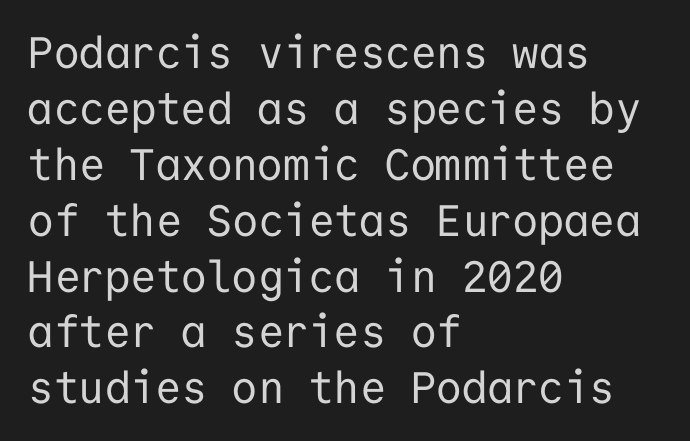
Words appear dense and cohesive because spacing is normal. A bare baseline throughout the passage. These lines are rendered in a fixed-pitch font. Is this a heavy cut? Hardly; it is regular or lighter. Every stem runs plumb, perpendicular to the baseline. The block of text has a typical density, with ordinary space between rows.
